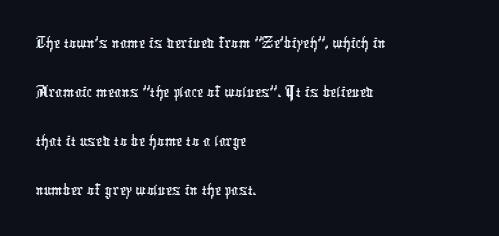
The image shows 36 px condensed sans-serif type; set left-aligned, normal line spacing (1.36x), normal letter spacing, not underlined; low stroke contrast and a medium x-height.
